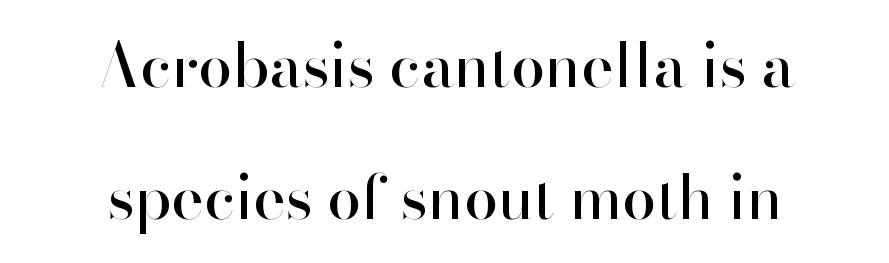
The image shows 61 px sans-serif type, upright; set centered, loose line spacing (2.17x), normal letter spacing, not underlined; high stroke contrast and a small x-height.
